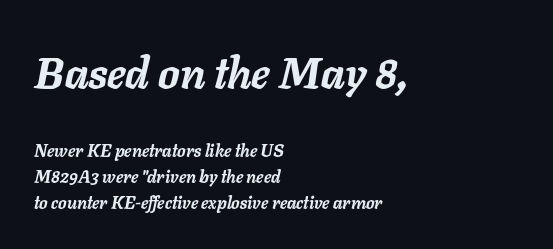
The image shows 43 px semibold type, italic (leaning right); set left-aligned, normal line spacing (1.54x), normal letter spacing, not underlined; the first (top) block is 2.53x larger; low stroke contrast and a medium x-height.
